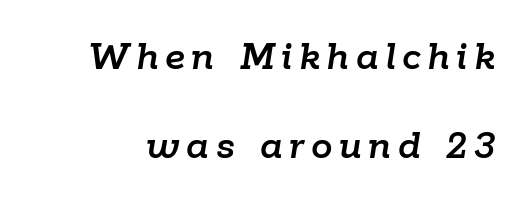
Q: Is the text italic (slanted)? A: Yes, it leans right by about 9 degrees.
Q: Is the text underlined? A: No.
Q: Is the spacing between lines tight, normal or loose? A: Loose.
Q: Width (condensed, normal, or wide)? A: Normal.
Q: Stroke contrast? A: Low.
Q: x-height? A: Medium.
Q: Monospaced? A: No.
